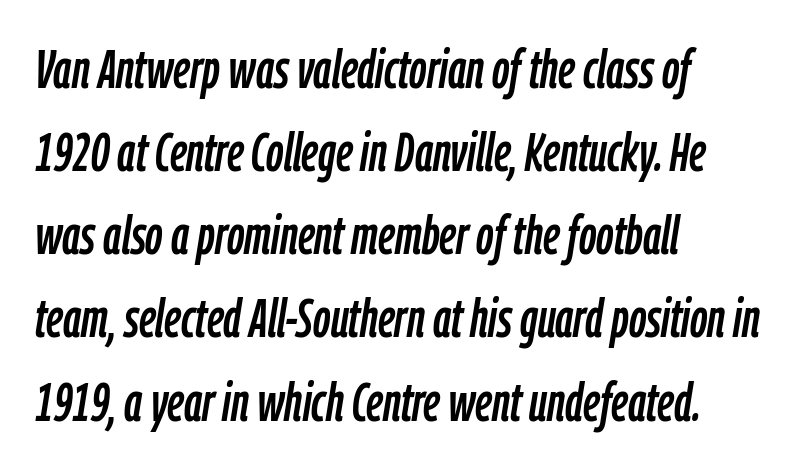
These lines are set flush left with a ragged right edge. Has an underline been added? It has not. A typesetter would call this proportional, since set widths differ per character. Look at the tracking — it's just the regular setting, nothing added. Summary of vertical rhythm: regular, with standard interline spacing.
